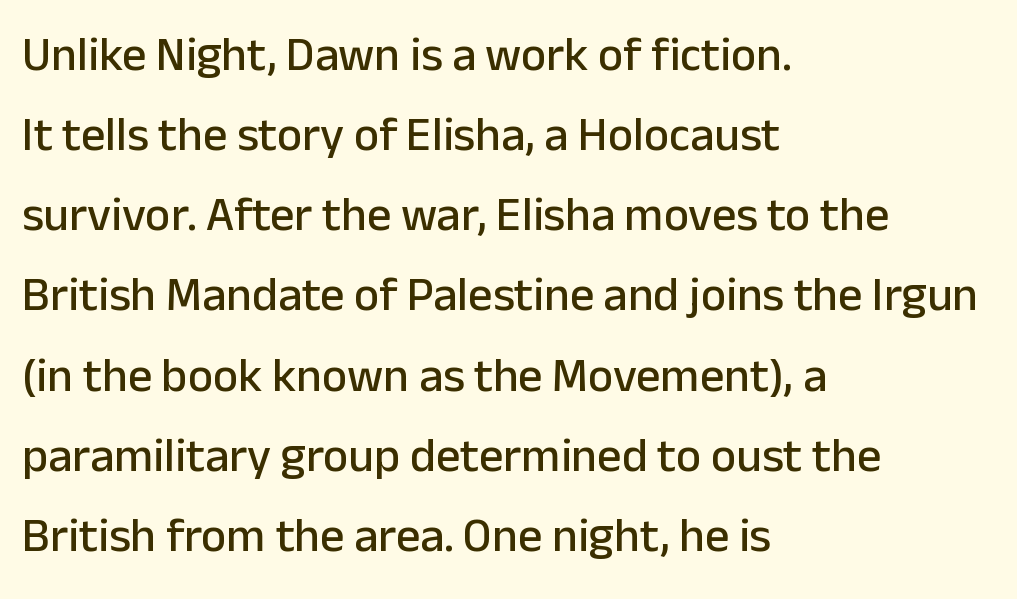
Q: Is the text italic (slanted)? A: No, it is upright.
Q: Is the typeface a serif or a sans-serif typeface? A: Sans-serif.
Q: Is the text underlined? A: No.
Q: How is the paragraph aligned? A: Left-aligned.
Q: Is the spacing between letters normal or unusually wide? A: Normal.
Q: Is the spacing between lines tight, normal or loose? A: Normal.
Q: Width (condensed, normal, or wide)? A: Normal.
Q: Stroke contrast? A: Low.
Q: x-height? A: Medium.
Q: Monospaced? A: No.
